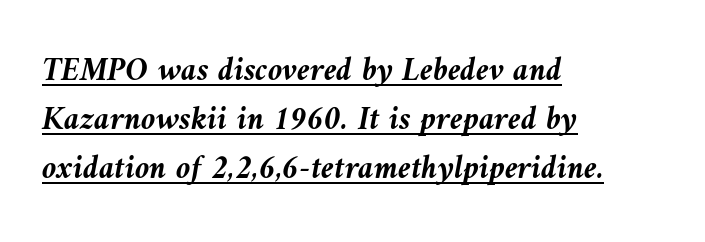
The image shows 33 px semibold type, italic (leaning left); set left-aligned, normal line spacing (1.49x), normal letter spacing, underlined; medium stroke contrast and a medium x-height.
